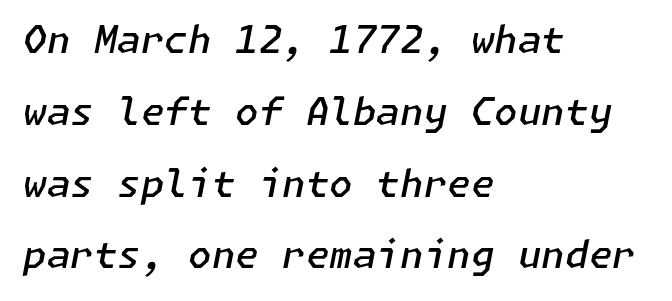
Q: Is the text bold? A: Semi-bold.
Q: Is the text italic (slanted)? A: Yes, it leans right by about 11 degrees.
Q: Is the text underlined? A: No.
Q: How is the paragraph aligned? A: Left-aligned.
Q: Is the spacing between letters normal or unusually wide? A: Normal.
Q: Width (condensed, normal, or wide)? A: Normal.
Q: Stroke contrast? A: Low.
Q: x-height? A: Medium.
